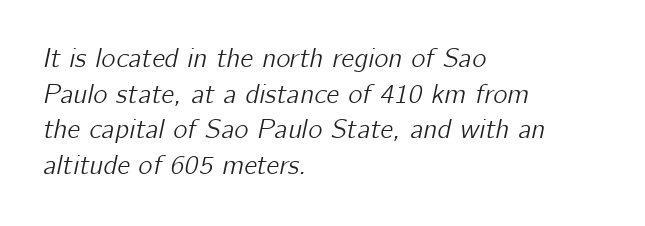
One glance says typical: line gaps are just what's usual. Which margin do the lines hug? The left one — the right edge is uneven. The letters sit at their default tracking, neither squeezed nor spread. The space beneath each line is pristine and unruled. You can tell it's italic because the verticals aren't actually vertical.
